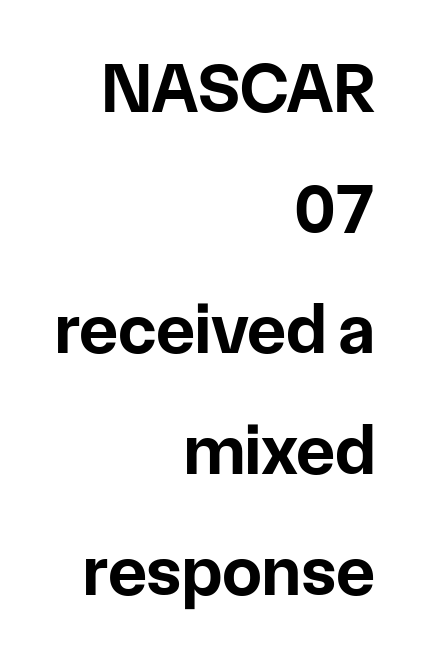
Q: Is the text bold? A: Yes.
Q: Is the text italic (slanted)? A: No, it is upright.
Q: Is the typeface a serif or a sans-serif typeface? A: Sans-serif.
Q: Is the text underlined? A: No.
Q: How is the paragraph aligned? A: Right-aligned.
Q: Is the spacing between letters normal or unusually wide? A: Normal.
Q: Is the spacing between lines tight, normal or loose? A: Normal.
Q: Width (condensed, normal, or wide)? A: Normal.
Q: Stroke contrast? A: Low.
Q: x-height? A: Medium.
Q: Monospaced? A: No.
